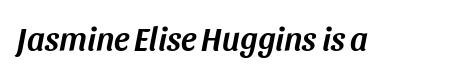
Q: Is the text italic (slanted)? A: Yes, it leans right by about 11 degrees.
Q: Is the text underlined? A: No.
Q: Is the spacing between letters normal or unusually wide? A: Normal.
Q: Width (condensed, normal, or wide)? A: Normal.
Q: Stroke contrast? A: Medium.
Q: x-height? A: Large.
Q: Monospaced? A: No.
